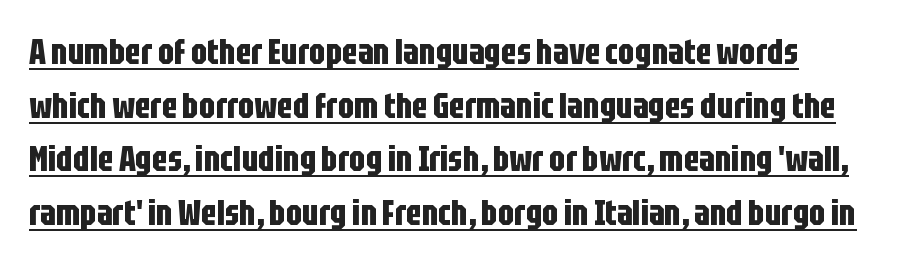
Looks like regular typesetting: each glyph gets only the width it needs. Is there much room between lines? A standard amount, neither cramped nor airy. Every character sits straight up, as roman type does. There is no visible air inserted between adjacent glyphs. Typographic density is high because the face is bold. Somebody hit Ctrl+U on this one — the words are underlined.
